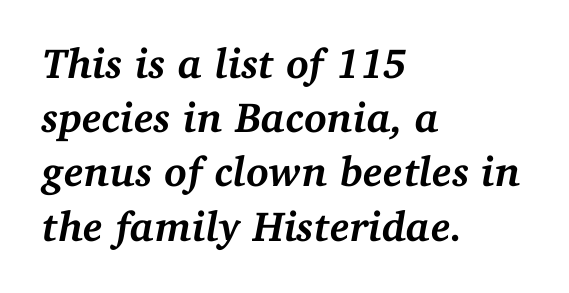
{"serif": "yes", "italic": "yes", "lean": "right", "slant_degrees": 11, "bold": "yes", "weight": "semibold", "width": "normal", "stroke_contrast": "medium", "x_height": "medium", "monospaced": "no", "underline": "no", "align": "left", "line_spacing": "normal", "line_spacing_ratio": 1.29, "letter_spacing": "normal", "letter_spacing_em": 0.0, "glyph_px": 42}
